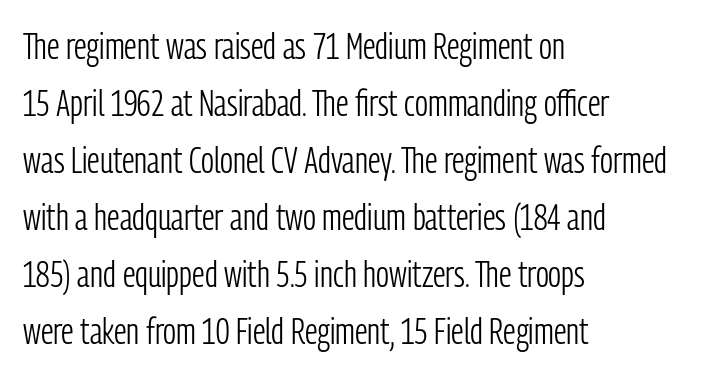
The image shows 37 px light, condensed sans-serif type, upright; set left-aligned, normal line spacing (1.54x), normal letter spacing, not underlined; low stroke contrast and a medium x-height.
